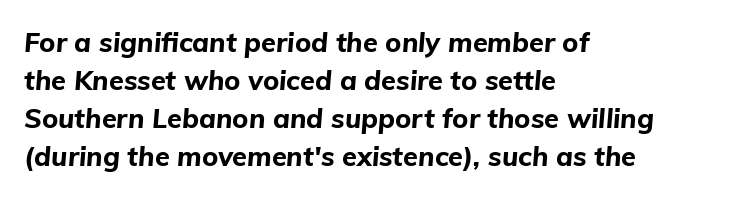
{"italic": "yes", "lean": "right", "slant_degrees": 5, "bold": "yes", "underline": "no", "align": "left", "line_spacing": "normal", "line_spacing_ratio": 1.41, "letter_spacing": "normal", "letter_spacing_em": 0.0, "glyph_px": 27}
